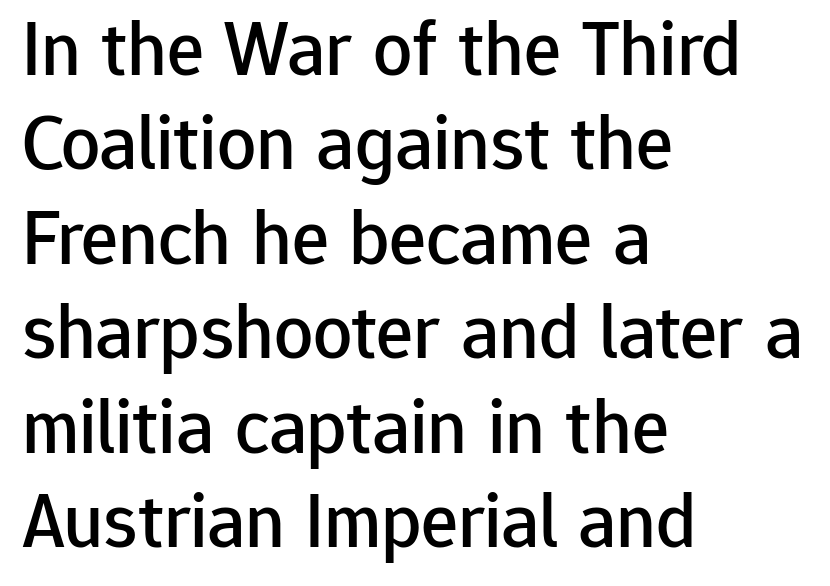
{"serif": "no", "italic": "no", "width": "normal", "stroke_contrast": "low", "x_height": "medium", "monospaced": "no", "underline": "no", "align": "left", "line_spacing_ratio": 1.21, "letter_spacing": "normal", "letter_spacing_em": 0.0, "glyph_px": 78}
